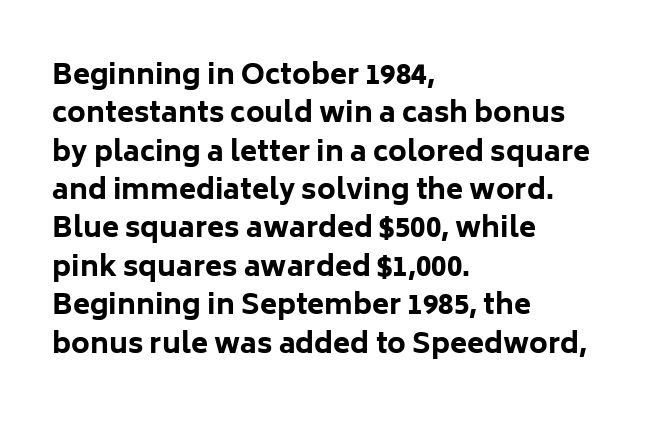
The sample has been set heavy, in full bold. Regarding leading, the lines here are spaced in the standard way. Posture: straight, roman, zero tilt. Line beginnings align vertically; line endings do not. Characters follow at the spacing the type designer built in. Underlining? Definitely not there.
